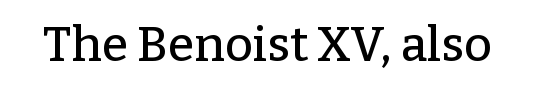
Q: Is the text italic (slanted)? A: No, it is upright.
Q: Is the typeface a serif or a sans-serif typeface? A: Serif.
Q: Is the text underlined? A: No.
Q: Is the spacing between letters normal or unusually wide? A: Normal.
Q: Width (condensed, normal, or wide)? A: Normal.
Q: Stroke contrast? A: Low.
Q: x-height? A: Medium.
Q: Monospaced? A: No.
